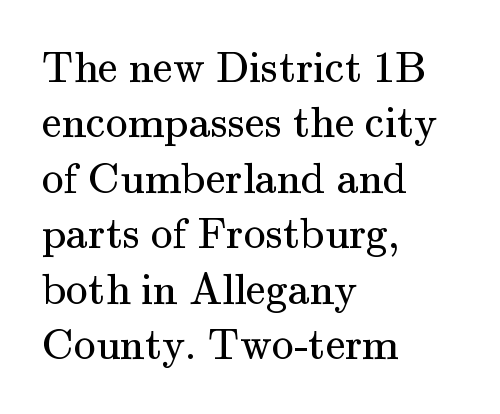
The image shows 44 px regular-weight serif type, upright; set left-aligned, normal line spacing (1.26x), normal letter spacing, not underlined; medium stroke contrast and a small x-height.
